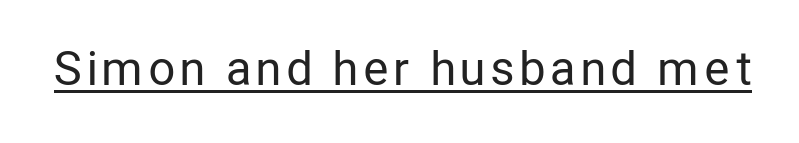
The image shows 46 px regular-weight, condensed sans-serif type, upright; set underlined; low stroke contrast and a medium x-height.
